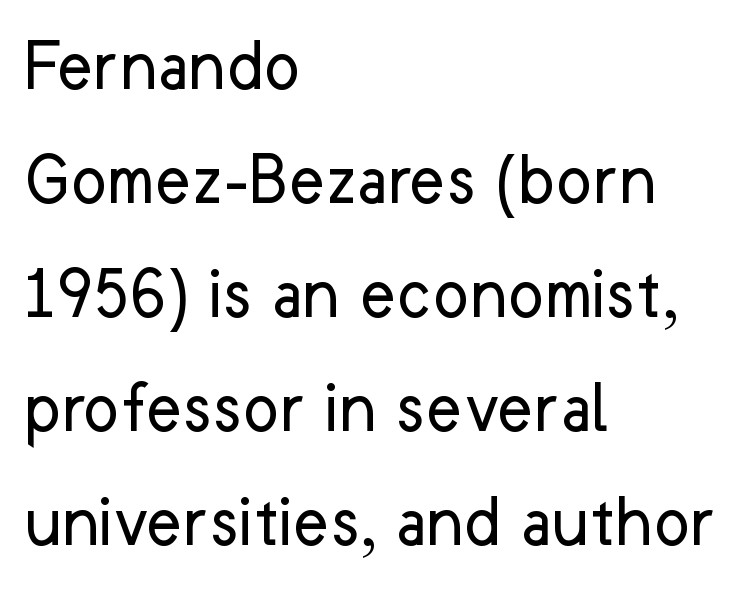
Letters rest on an invisible, unmarked baseline. Serif or sans? Sans — the stroke terminals are bare. A roman cut, with each character standing at attention. Glyph-to-glyph distance matches everyday printed text.
